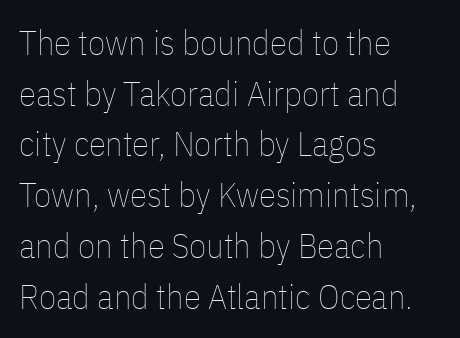
These lines are set flush left with a ragged right edge. In terms of leading, this rendering sits right in the middle. Rendered with straight, roman letterforms. Summary of weight: not heavy and not bold. Just letters on the line, the space beneath them empty.
